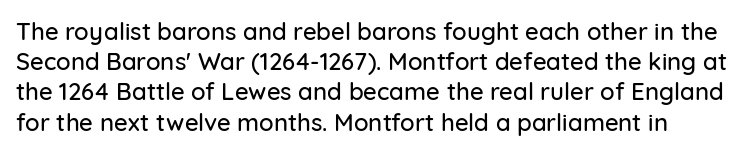
Unlike italic type, these characters show no tilt at all. This sample keeps an unexceptional amount of space between lines. Words float on clear page, feet unadorned. Spacing between characters is what you'd get straight out of the box.
